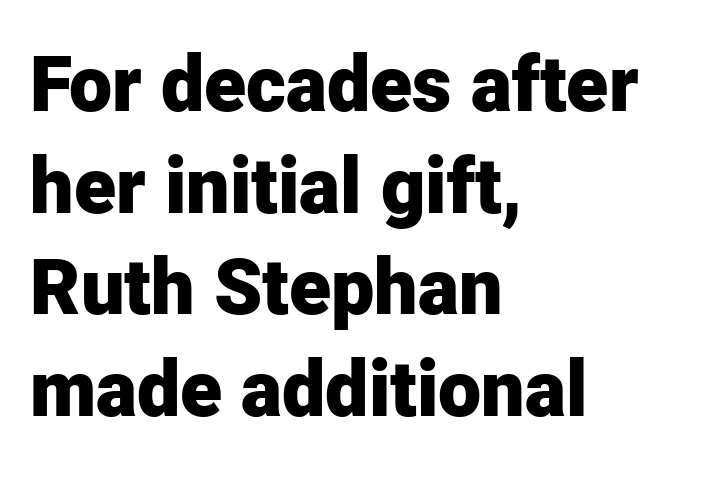
Proportional: the letters do not fall into vertical columns. No word sits above an underline. The designer left line spacing at the default. The glyphs have the mass of a bold cut. Ordinary non-slanted type is in use.
